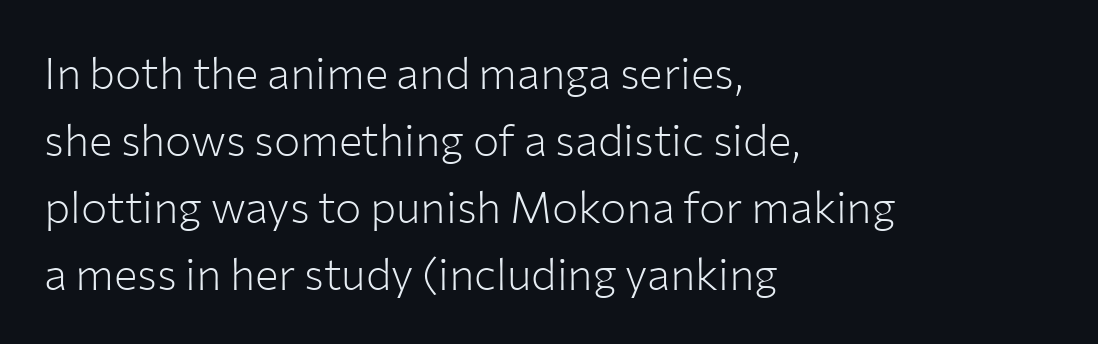
The image shows 44 px light sans-serif type, upright; set left-aligned, normal line spacing (1.52x), normal letter spacing, not underlined; low stroke contrast and a medium x-height.
